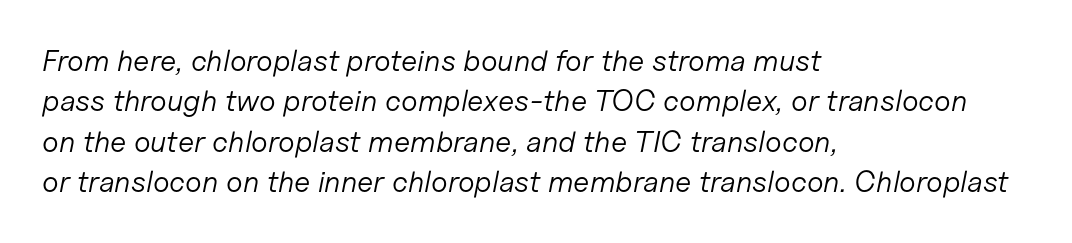
{"italic": "yes", "lean": "right", "slant_degrees": 11, "bold": "no", "weight": "light", "width": "normal", "stroke_contrast": "low", "x_height": "medium", "monospaced": "no", "underline": "no", "align": "left", "line_spacing": "normal", "line_spacing_ratio": 1.35, "letter_spacing": "normal", "letter_spacing_em": 0.0, "glyph_px": 30}
